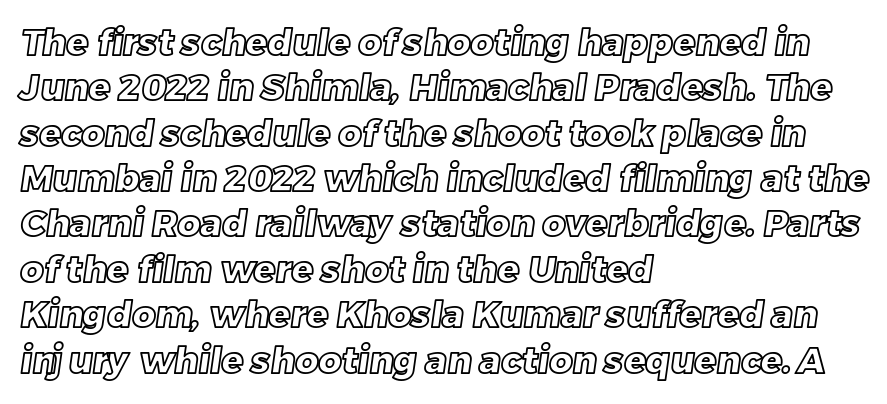
Q: Is the text underlined? A: No.
Q: How is the paragraph aligned? A: Left-aligned.
Q: Is the spacing between letters normal or unusually wide? A: Normal.
Q: Is the spacing between lines tight, normal or loose? A: Normal.
Q: Width (condensed, normal, or wide)? A: Normal.
Q: x-height? A: Large.
Q: Monospaced? A: No.
